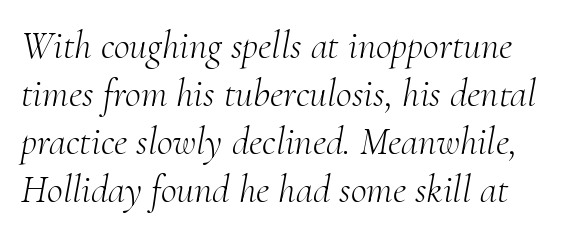
The image shows 39 px light serif type, italic (leaning right); set line spacing 1.23x, normal letter spacing, not underlined; medium stroke contrast and a small x-height.
